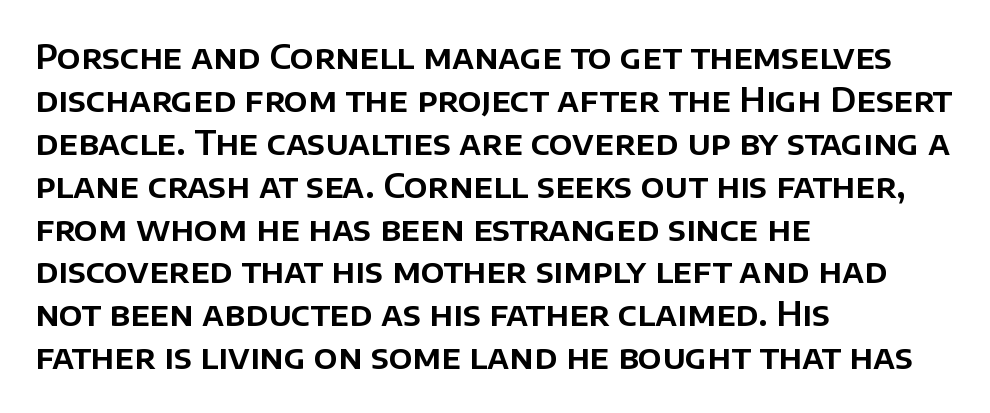
The gaps between neighbouring characters are ordinary and unremarkable. Descenders are the only things crossing below the line. Leading: standard. Think of a printed novel: that variable character pitch is what you see here. If you drew a ruler down the left edge, every line would touch it. In terms of posture, this sample is upright.
